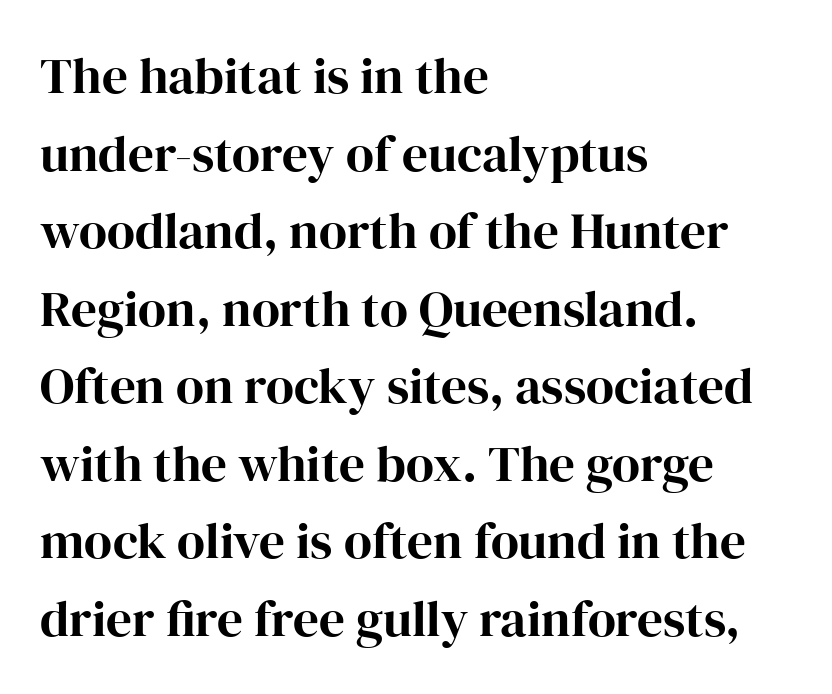
{"serif": "yes", "italic": "no", "width": "normal", "stroke_contrast": "high", "x_height": "medium", "monospaced": "no", "underline": "no", "align": "left", "line_spacing": "normal", "line_spacing_ratio": 1.52, "letter_spacing": "normal", "letter_spacing_em": 0.0, "glyph_px": 51}
